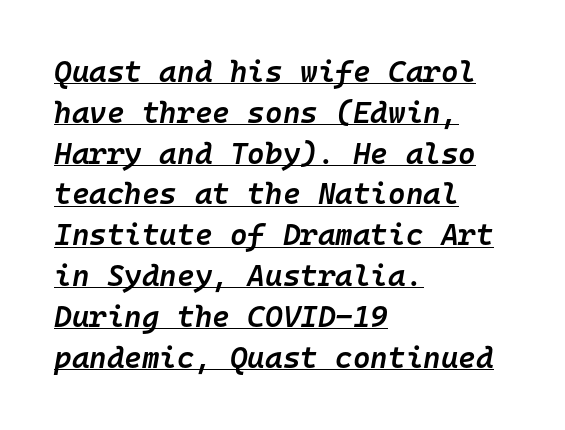
The image shows 30 px semibold type, italic (leaning right), monospaced; set left-aligned, normal line spacing (1.36x), normal letter spacing, underlined; low stroke contrast and a medium x-height.
